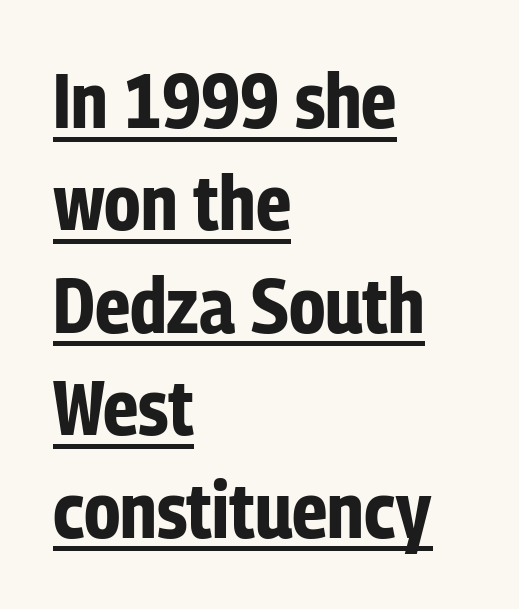
The image shows 77 px bold, condensed sans-serif type, upright; set left-aligned, normal line spacing (1.33x), normal letter spacing, underlined; low stroke contrast and a medium x-height.
